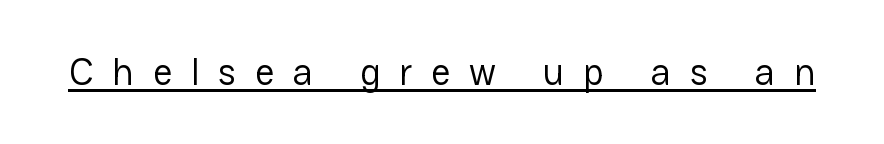
Does a line run under the words? Yes, clearly. Weight class: somewhere from thin through regular. Check where the strokes stop: nothing finishes them off — pure sans. Posture: straight, roman, zero tilt. How are the letters spaced? Widely, with obvious added tracking. Do the characters align in a grid? No, the font is proportional.
